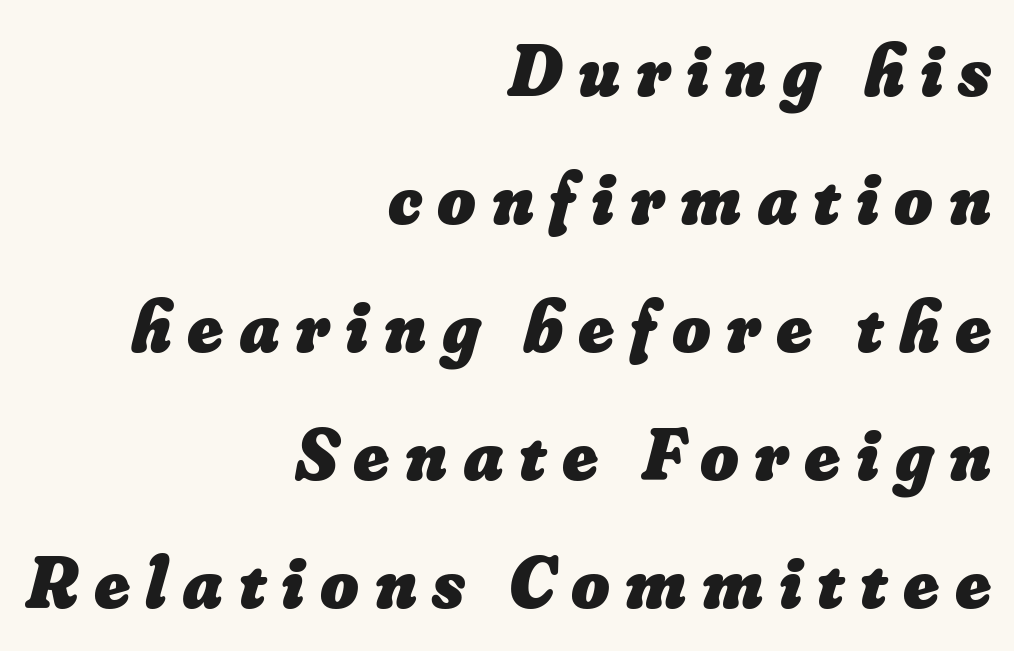
The string is rendered with underlining switched off. Note the varied advance widths — an 'i' is clearly narrower than an 'm'. I'd describe the lettering as bold — thick and assertive. Honestly, the letter spacing is so wide it's the main thing you notice.
